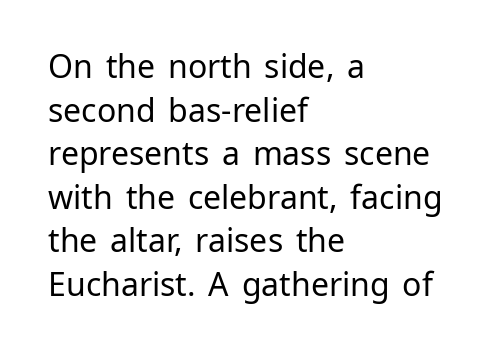
{"serif": "no", "italic": "no", "bold": "no", "weight": "regular", "width": "normal", "stroke_contrast": "low", "x_height": "medium", "monospaced": "no", "underline": "no", "align": "left", "line_spacing": "normal", "line_spacing_ratio": 1.36, "letter_spacing": "normal", "letter_spacing_em": 0.0, "glyph_px": 32}
